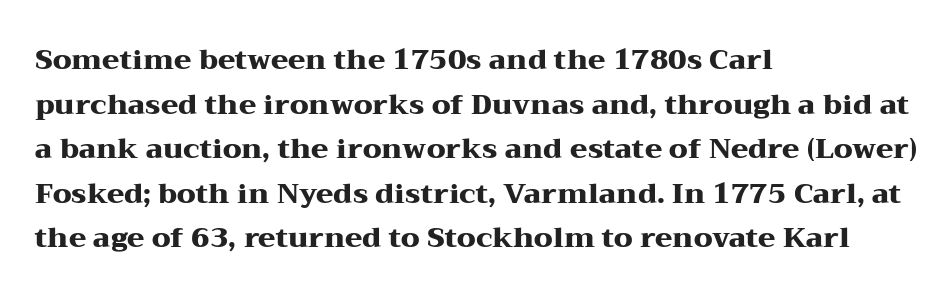
Q: Is the text bold? A: Yes.
Q: Is the text italic (slanted)? A: No, it is upright.
Q: Is the typeface a serif or a sans-serif typeface? A: Serif.
Q: Is the text underlined? A: No.
Q: How is the paragraph aligned? A: Left-aligned.
Q: Is the spacing between letters normal or unusually wide? A: Normal.
Q: Is the spacing between lines tight, normal or loose? A: Normal.
Q: Width (condensed, normal, or wide)? A: Wide.
Q: Stroke contrast? A: Medium.
Q: x-height? A: Medium.
Q: Monospaced? A: No.
